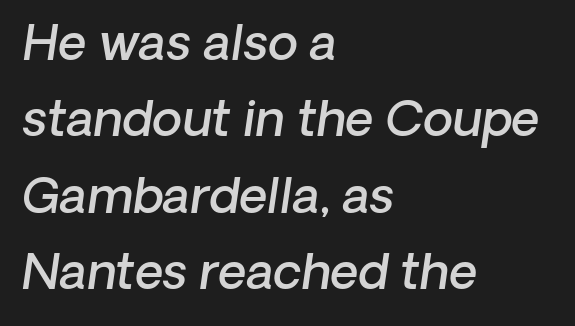
Underline: absent. The glyphs look as if they've been sheared to an angle. The rendering anchors every line to the left-hand side. Weight: semibold (demi).
